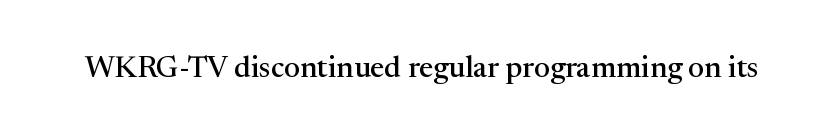
{"serif": "yes", "italic": "no", "width": "normal", "stroke_contrast": "medium", "x_height": "medium", "monospaced": "no", "underline": "no", "letter_spacing": "normal", "letter_spacing_em": 0.0, "glyph_px": 30}
